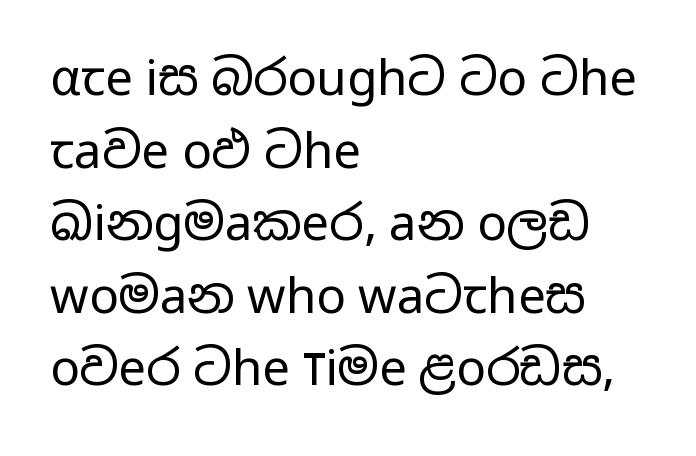
The image shows 49 px regular-weight, wide sans-serif type, upright; set left-aligned, normal line spacing (1.48x), normal letter spacing, not underlined; low stroke contrast and a medium x-height.
